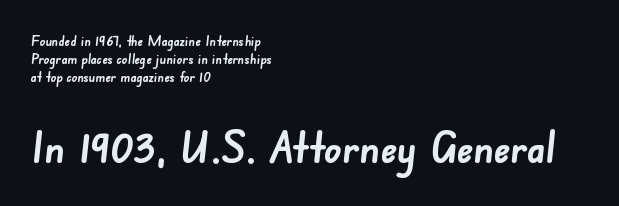
Q: Is the text bold? A: Yes.
Q: Is the typeface a serif or a sans-serif typeface? A: Sans-serif.
Q: Is the text underlined? A: No.
Q: How is the paragraph aligned? A: Left-aligned.
Q: Is the spacing between letters normal or unusually wide? A: Normal.
Q: Is the spacing between lines tight, normal or loose? A: Normal.
Q: Which block of text is set in a larger size, the first (top) or the second (bottom)? A: The second (bottom) one.
Q: Width (condensed, normal, or wide)? A: Normal.
Q: Stroke contrast? A: Low.
Q: x-height? A: Small.
Q: Monospaced? A: No.
